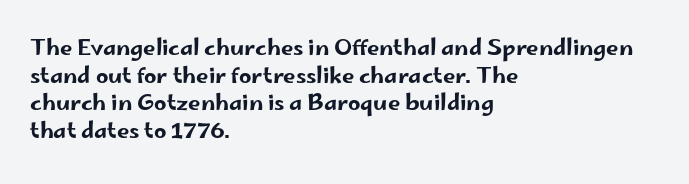
Regarding leading, the lines here are spaced in the standard way. The space beneath each line is pristine and unruled. Tracking value appears to be zero — textbook default spacing. The setting favours the left margin, as ordinary paragraphs usually do.
